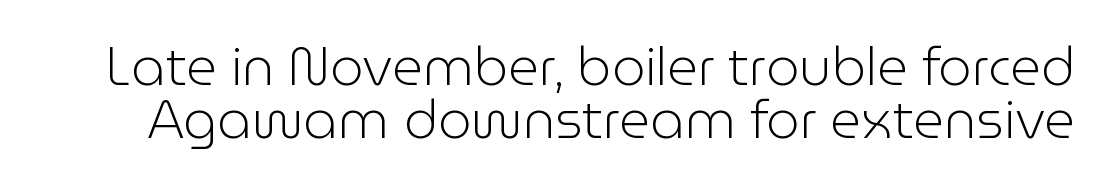
These lines are rendered in a variable-pitch font. Check under the words: just untouched page. Posture: vertical. The rendering shows plain stroke endings on the letterforms — a sans-serif design. Reading down the column, the eye jumps only a short way to each next line.
